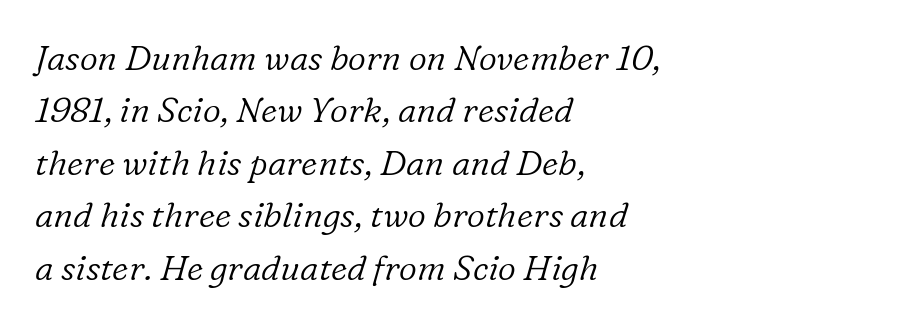
The font family rendered here belongs to the serif group. Reading down the column, the eye jumps a familiar distance to each next line. Nothing unusual about the tracking: characters are spaced as the font intends. The passage is arranged the way most books set body copy — flush left.
